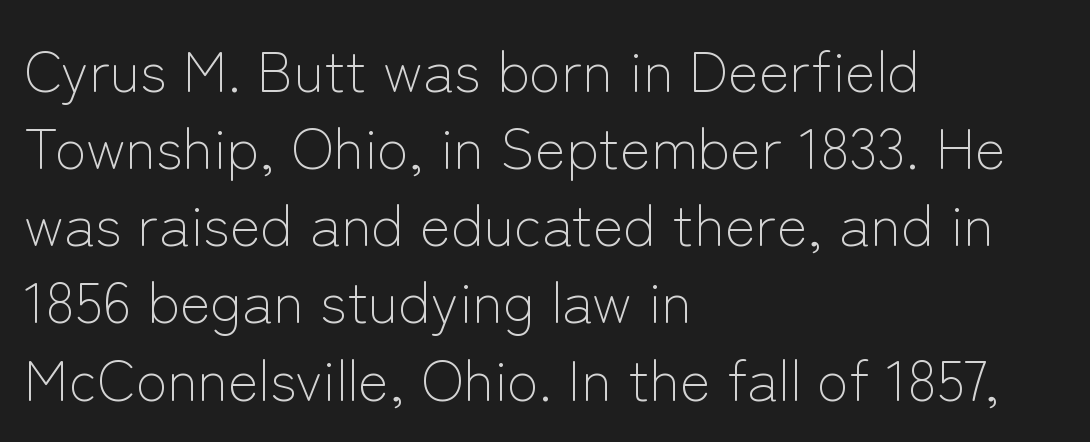
Q: Is the text bold? A: No.
Q: Is the text italic (slanted)? A: No, it is upright.
Q: Is the typeface a serif or a sans-serif typeface? A: Sans-serif.
Q: Is the text underlined? A: No.
Q: How is the paragraph aligned? A: Left-aligned.
Q: Is the spacing between letters normal or unusually wide? A: Normal.
Q: Is the spacing between lines tight, normal or loose? A: Normal.
Q: Width (condensed, normal, or wide)? A: Normal.
Q: Stroke contrast? A: Low.
Q: x-height? A: Medium.
Q: Monospaced? A: No.
